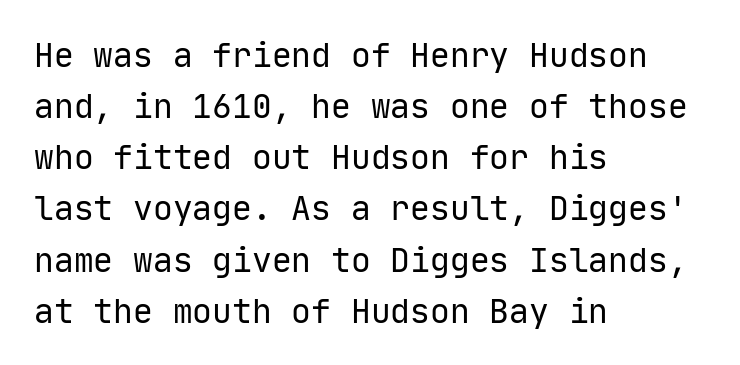
The image shows 33 px regular-weight sans-serif type, upright, monospaced; set left-aligned, normal line spacing (1.55x), normal letter spacing, not underlined; low stroke contrast and a medium x-height.
